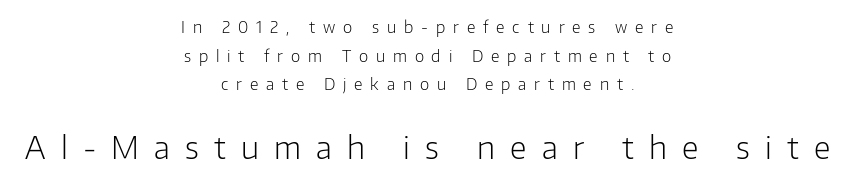
No letter is thick-stroked: the sample isn't bold. Display-style spreading of the glyphs; the letterfit is very open. Compare the two chunks: the lower has the greater cap height. Character widths vary here, with narrow letters taking less room than wide ones.
